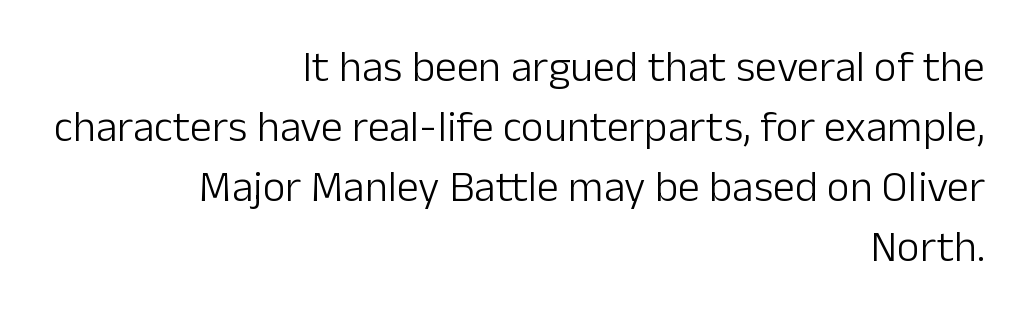
Letters rest on an invisible, unmarked baseline. The letterforms sit at book weight or below. Standard letterfit; no display-style spreading of the glyphs. No italicization has been applied; the sample stays upright.
